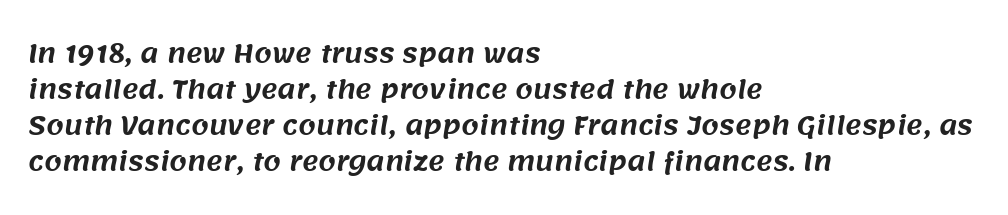
Casual observation: everything's shoved over to the left. In terms of letterspacing, this is plain default setting. The zone under the glyphs is completely vacant. This sample keeps an unexceptional amount of space between lines.
